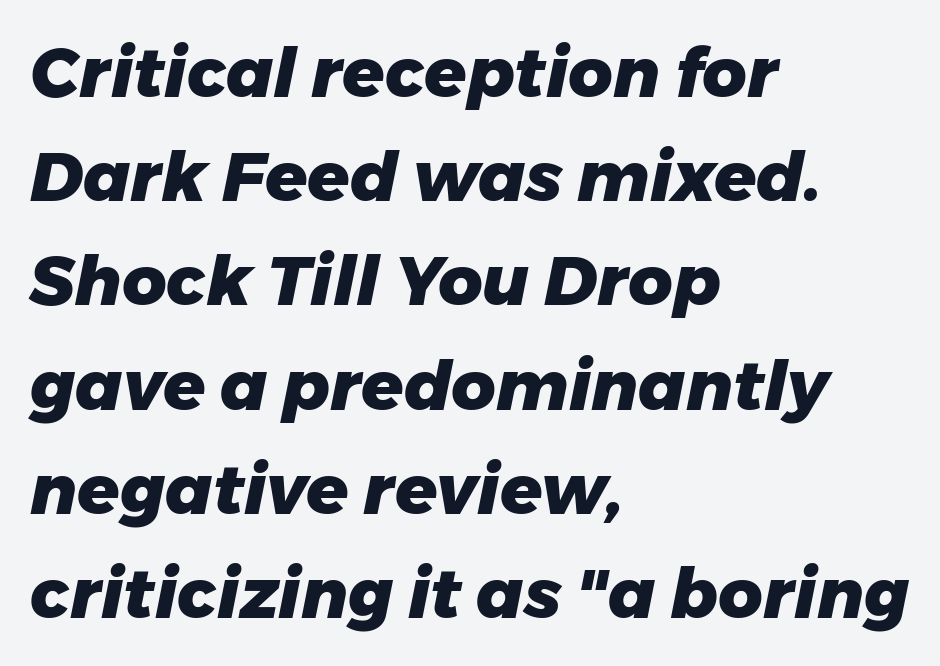
{"italic": "yes", "lean": "right", "slant_degrees": 11, "bold": "yes", "weight": "heavy", "width": "normal", "stroke_contrast": "low", "x_height": "medium", "monospaced": "no", "underline": "no", "align": "left", "line_spacing": "normal", "line_spacing_ratio": 1.51, "letter_spacing": "normal", "letter_spacing_em": 0.0, "glyph_px": 69}
